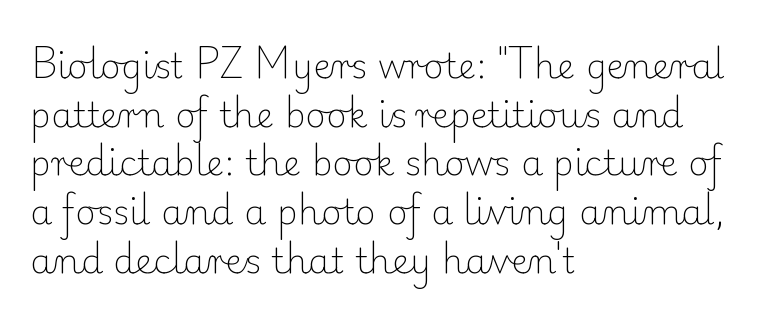
Q: Is the text bold? A: No.
Q: Is the text italic (slanted)? A: No, it is upright.
Q: Is the typeface a serif or a sans-serif typeface? A: Serif.
Q: Is the text underlined? A: No.
Q: How is the paragraph aligned? A: Left-aligned.
Q: Is the spacing between letters normal or unusually wide? A: Normal.
Q: Is the spacing between lines tight, normal or loose? A: Normal.
Q: Width (condensed, normal, or wide)? A: Normal.
Q: Stroke contrast? A: Low.
Q: x-height? A: Small.
Q: Monospaced? A: No.
